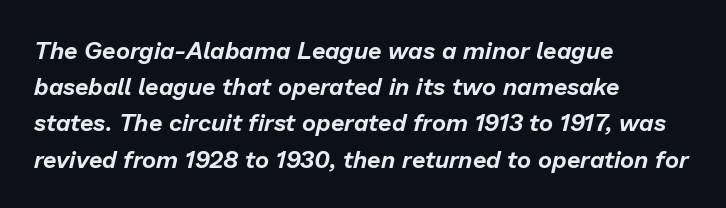
{"italic": "yes", "lean": "right", "slant_degrees": 13, "underline": "no", "align": "left", "line_spacing": "normal", "line_spacing_ratio": 1.51, "letter_spacing": "normal", "letter_spacing_em": 0.0, "glyph_px": 24}
